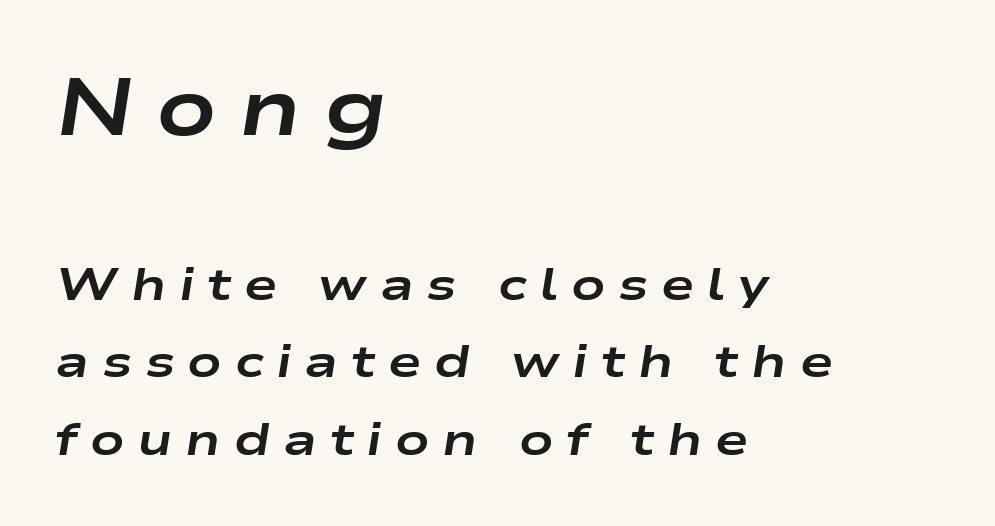
Q: Is the text bold? A: Yes.
Q: Is the text italic (slanted)? A: Yes, it leans right by about 9 degrees.
Q: Is the text underlined? A: No.
Q: How is the paragraph aligned? A: Left-aligned.
Q: Is the spacing between letters normal or unusually wide? A: Unusually wide.
Q: Which block of text is set in a larger size, the first (top) or the second (bottom)? A: The first (top) one.
Q: Width (condensed, normal, or wide)? A: Wide.
Q: Stroke contrast? A: Low.
Q: x-height? A: Medium.
Q: Monospaced? A: No.
